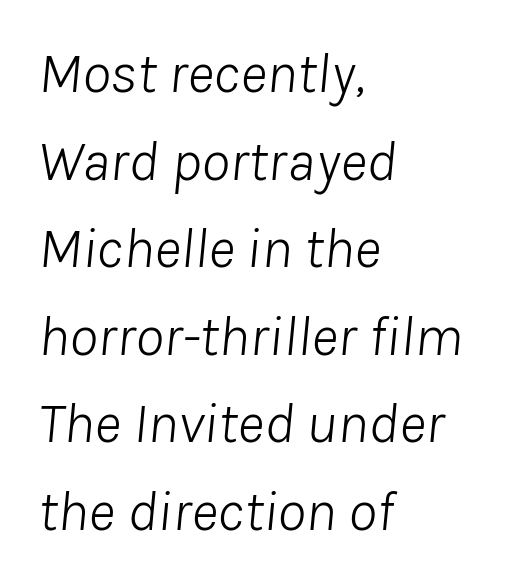
Q: Is the text bold? A: No.
Q: Is the text italic (slanted)? A: Yes, it leans right by about 8 degrees.
Q: Is the text underlined? A: No.
Q: How is the paragraph aligned? A: Left-aligned.
Q: Is the spacing between letters normal or unusually wide? A: Normal.
Q: Is the spacing between lines tight, normal or loose? A: Normal.
Q: Width (condensed, normal, or wide)? A: Normal.
Q: Stroke contrast? A: Low.
Q: x-height? A: Medium.
Q: Monospaced? A: No.
